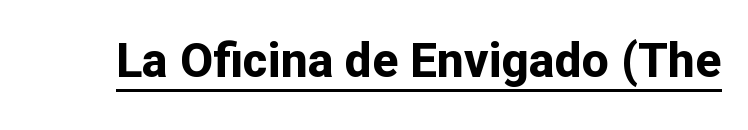
Q: Is the text bold? A: Yes.
Q: Is the text italic (slanted)? A: No, it is upright.
Q: Is the typeface a serif or a sans-serif typeface? A: Sans-serif.
Q: Is the text underlined? A: Yes.
Q: Is the spacing between letters normal or unusually wide? A: Normal.
Q: Width (condensed, normal, or wide)? A: Normal.
Q: Stroke contrast? A: Low.
Q: x-height? A: Medium.
Q: Monospaced? A: No.
